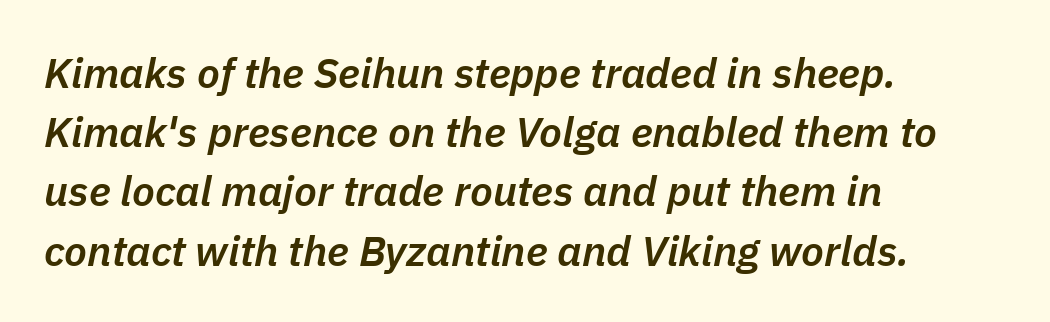
Rows of type keep a routine distance in the vertical direction. Where is the straight margin? On the left. What weight is shown? A semibold, between regular and bold. Caption: standard tracking, unaltered.
